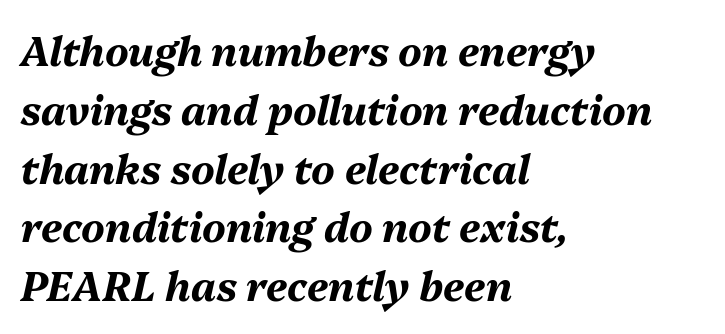
This is oblique type, the kind used for emphasis or titles. The ragged edge is on the right, which tells us the setting is flush left. Chunky letters — that's bold for sure. Only glyphs here, with clear space below each row. The passage shown is typed in a proportional face where columns would drift.
